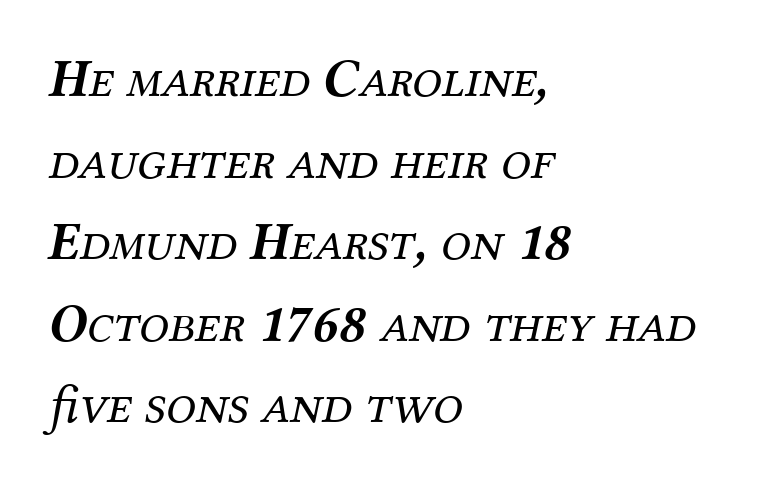
The image shows 54 px regular-weight serif type, italic (leaning right); set left-aligned, normal line spacing (1.51x), normal letter spacing, not underlined; medium stroke contrast and a medium x-height.
